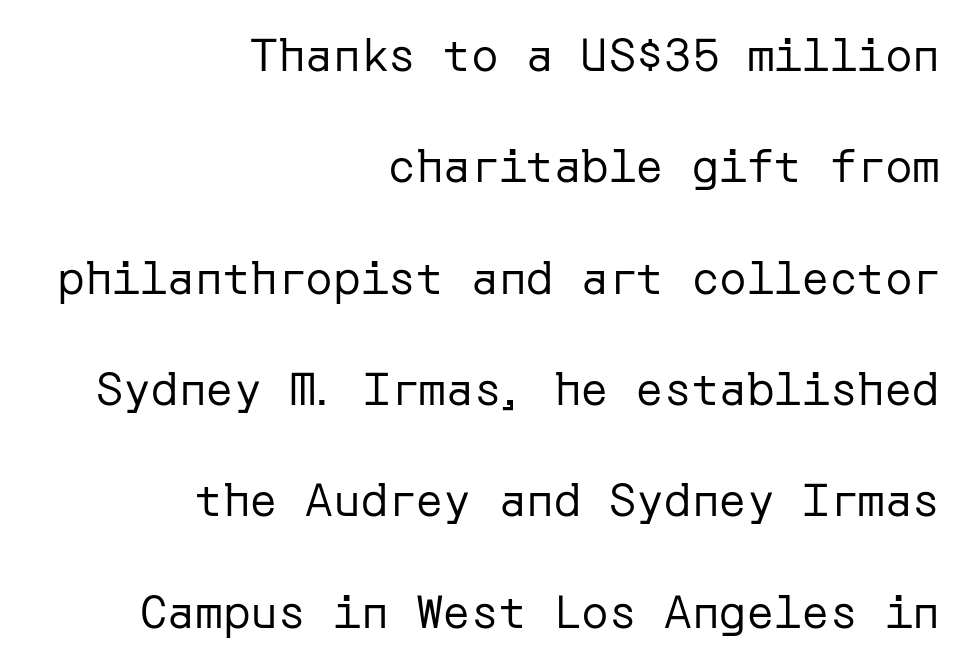
The image shows 46 px regular-weight sans-serif type, upright; set right-aligned, loose line spacing (2.42x), normal letter spacing, not underlined; low stroke contrast and a medium x-height.
